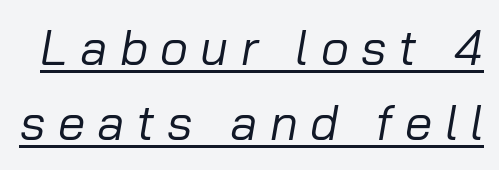
{"italic": "yes", "lean": "right", "slant_degrees": 10, "bold": "no", "weight": "regular", "width": "normal", "stroke_contrast": "low", "x_height": "medium", "monospaced": "no", "underline": "yes", "line_spacing": "normal", "line_spacing_ratio": 1.54, "letter_spacing": "wide", "letter_spacing_em": 0.25, "glyph_px": 49}
